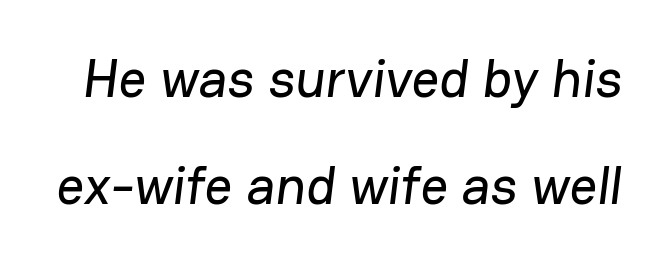
The image shows 54 px sans-serif type; set loose line spacing (1.98x), normal letter spacing, not underlined; low stroke contrast and a medium x-height.
